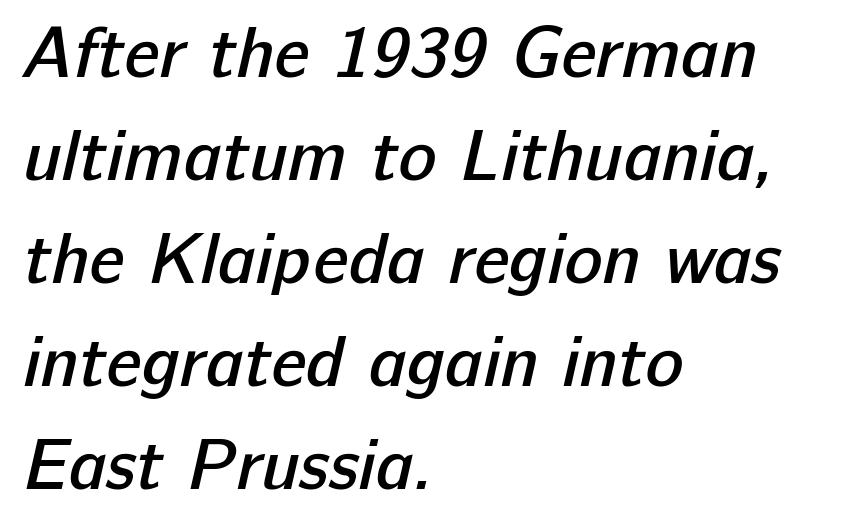
The image shows 71 px semibold sans-serif type; set left-aligned, normal line spacing (1.45x), normal letter spacing, not underlined; low stroke contrast and a medium x-height.
